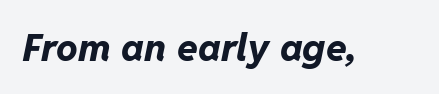
The image shows 38 px bold type, italic (leaning right); set normal letter spacing, not underlined; low stroke contrast and a medium x-height.
